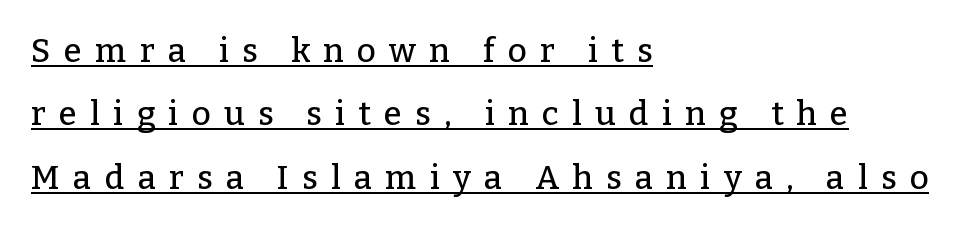
Q: Is the text italic (slanted)? A: No, it is upright.
Q: Is the typeface a serif or a sans-serif typeface? A: Serif.
Q: Is the text underlined? A: Yes.
Q: How is the paragraph aligned? A: Left-aligned.
Q: Is the spacing between letters normal or unusually wide? A: Unusually wide.
Q: Is the spacing between lines tight, normal or loose? A: Loose.
Q: Width (condensed, normal, or wide)? A: Normal.
Q: Stroke contrast? A: Low.
Q: x-height? A: Medium.
Q: Monospaced? A: No.
